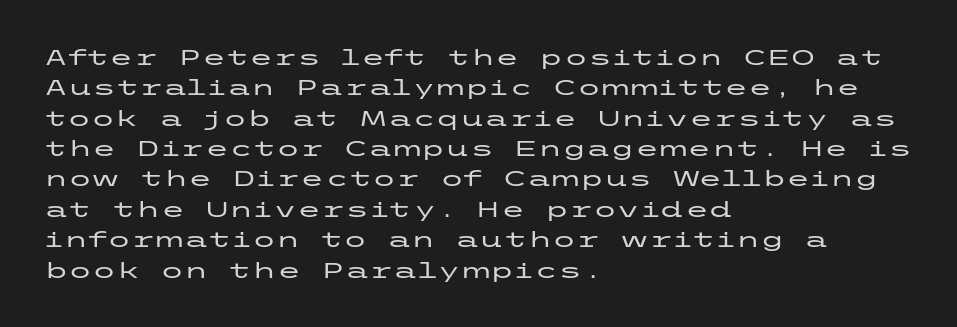
Q: Is the text italic (slanted)? A: No, it is upright.
Q: Is the text underlined? A: No.
Q: How is the paragraph aligned? A: Left-aligned.
Q: Is the spacing between letters normal or unusually wide? A: Normal.
Q: Is the spacing between lines tight, normal or loose? A: Normal.
